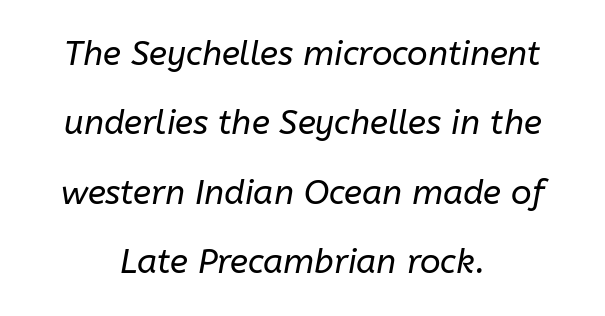
The image shows 34 px regular-weight type, italic (leaning right); set centered, loose line spacing (2.04x), normal letter spacing, not underlined; low stroke contrast and a medium x-height.
